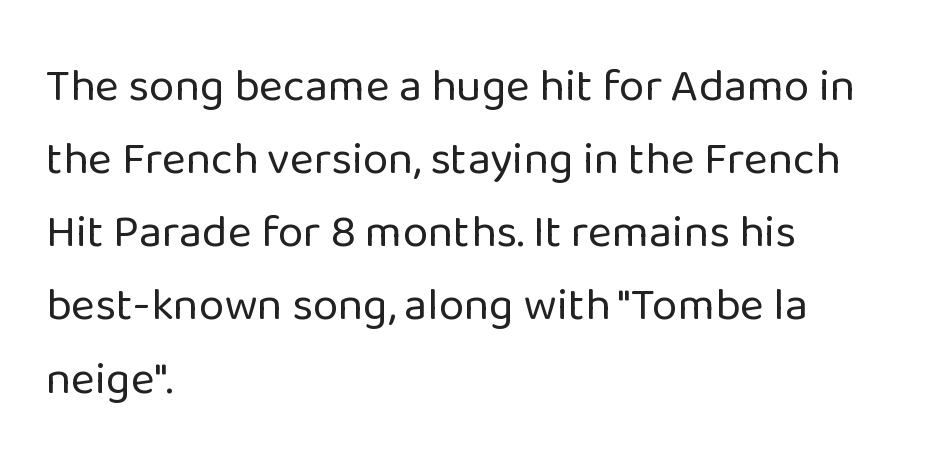
The image shows 46 px regular-weight sans-serif type, upright; set left-aligned, normal line spacing (1.59x), normal letter spacing, not underlined; low stroke contrast and a medium x-height.
